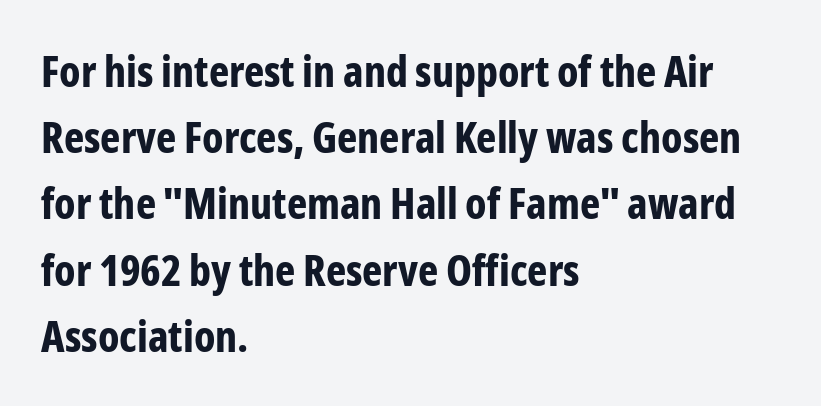
The image shows 43 px bold, condensed sans-serif type, upright; set left-aligned, normal line spacing (1.54x), normal letter spacing, not underlined; low stroke contrast and a medium x-height.
